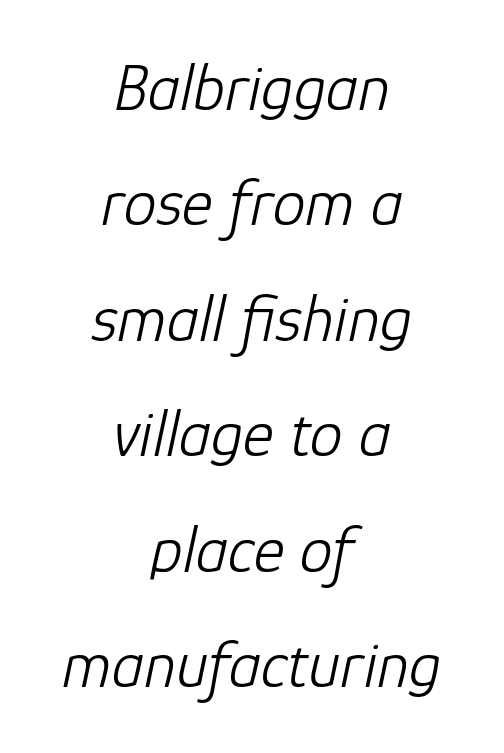
{"italic": "yes", "lean": "right", "slant_degrees": 12, "bold": "no", "weight": "light", "width": "normal", "stroke_contrast": "low", "x_height": "medium", "monospaced": "no", "underline": "no", "align": "center", "line_spacing_ratio": 1.75, "letter_spacing": "normal", "letter_spacing_em": 0.0, "glyph_px": 66}
